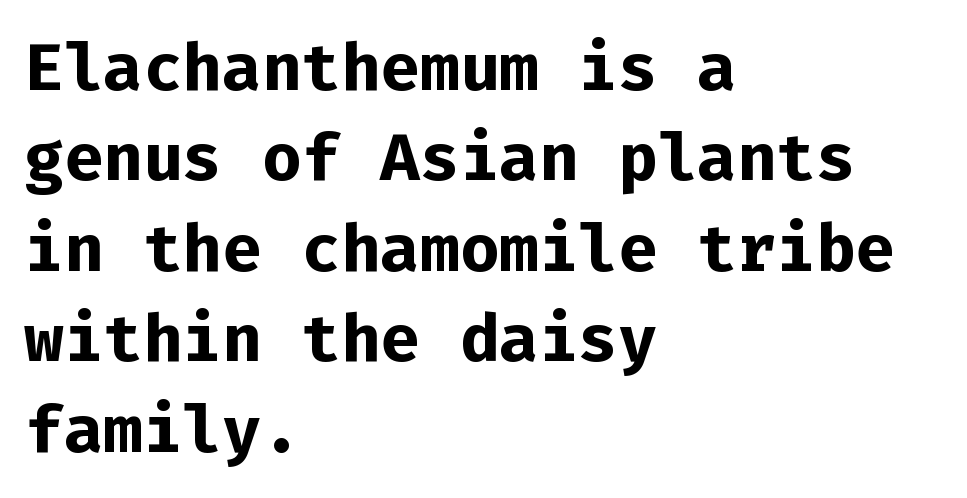
Q: Is the text bold? A: Yes.
Q: Is the text italic (slanted)? A: No, it is upright.
Q: Is the typeface a serif or a sans-serif typeface? A: Sans-serif.
Q: Is the text underlined? A: No.
Q: How is the paragraph aligned? A: Left-aligned.
Q: Is the spacing between letters normal or unusually wide? A: Normal.
Q: Is the spacing between lines tight, normal or loose? A: Normal.
Q: Width (condensed, normal, or wide)? A: Normal.
Q: Stroke contrast? A: Low.
Q: x-height? A: Medium.
Q: Monospaced? A: Yes.
